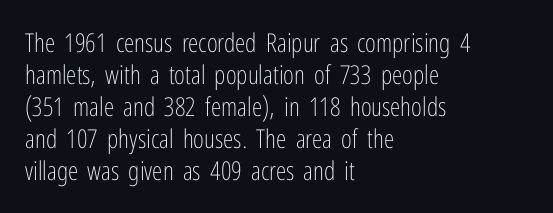
The image shows 26 px text type, upright; set left-aligned, line spacing 1.23x, normal letter spacing, not underlined.
